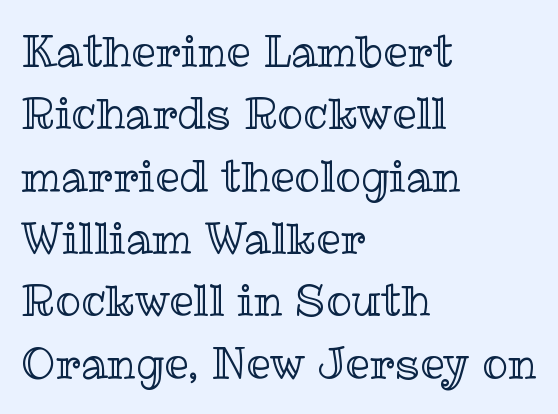
The image shows 43 px text type, upright; set left-aligned, normal line spacing (1.45x), normal letter spacing, not underlined; a medium x-height.
